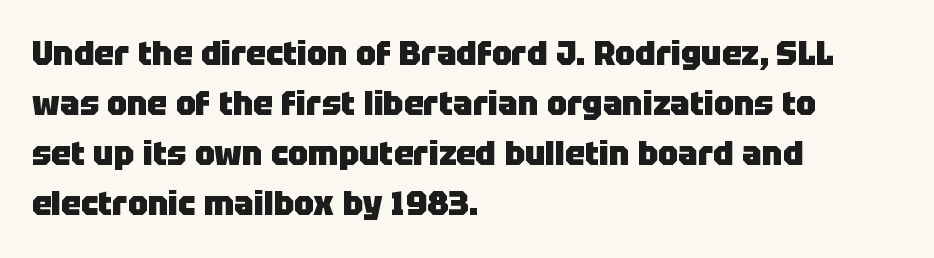
{"serif": "no", "italic": "no", "bold": "yes", "weight": "heavy", "width": "normal", "stroke_contrast": "low", "x_height": "large", "monospaced": "no", "underline": "no", "align": "left", "line_spacing": "normal", "line_spacing_ratio": 1.52, "letter_spacing": "normal", "letter_spacing_em": 0.0, "glyph_px": 33}
